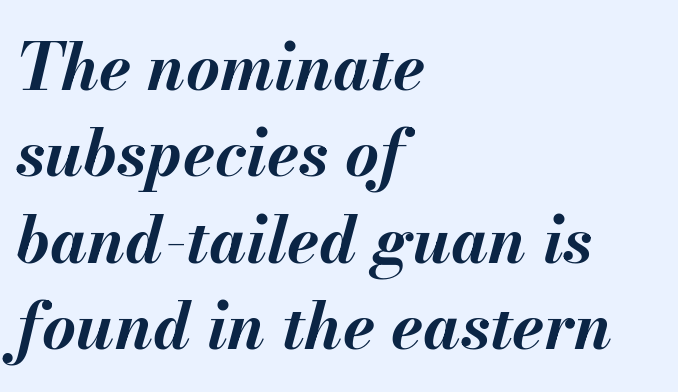
Q: Is the text bold? A: Yes.
Q: Is the text italic (slanted)? A: Yes, it leans right by about 13 degrees.
Q: Is the text underlined? A: No.
Q: How is the paragraph aligned? A: Left-aligned.
Q: Is the spacing between letters normal or unusually wide? A: Normal.
Q: Is the spacing between lines tight, normal or loose? A: Normal.
Q: Width (condensed, normal, or wide)? A: Normal.
Q: Stroke contrast? A: Medium.
Q: x-height? A: Small.
Q: Monospaced? A: No.
